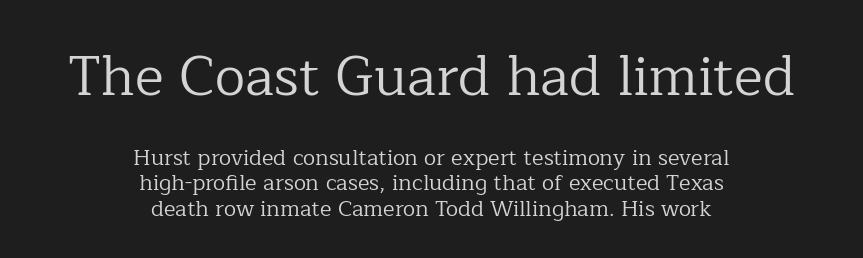
Q: Is the text bold? A: No.
Q: Is the text italic (slanted)? A: No, it is upright.
Q: Is the typeface a serif or a sans-serif typeface? A: Serif.
Q: Is the text underlined? A: No.
Q: How is the paragraph aligned? A: Centered.
Q: Is the spacing between letters normal or unusually wide? A: Normal.
Q: Which block of text is set in a larger size, the first (top) or the second (bottom)? A: The first (top) one.
Q: Width (condensed, normal, or wide)? A: Normal.
Q: Stroke contrast? A: Low.
Q: x-height? A: Medium.
Q: Monospaced? A: No.
